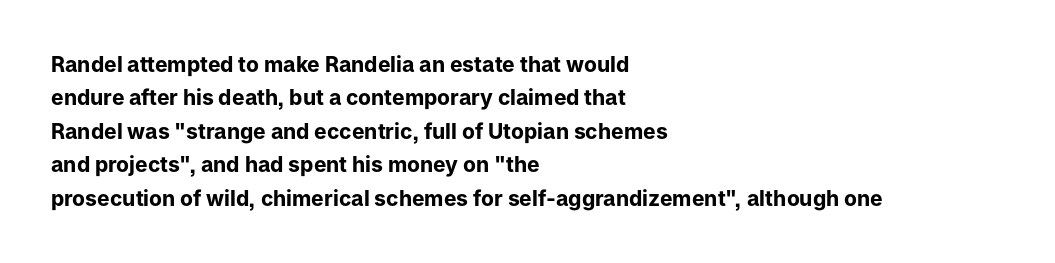
Q: Is the text bold? A: Yes.
Q: Is the text italic (slanted)? A: No, it is upright.
Q: Is the text underlined? A: No.
Q: How is the paragraph aligned? A: Left-aligned.
Q: Is the spacing between letters normal or unusually wide? A: Normal.
Q: Is the spacing between lines tight, normal or loose? A: Normal.
